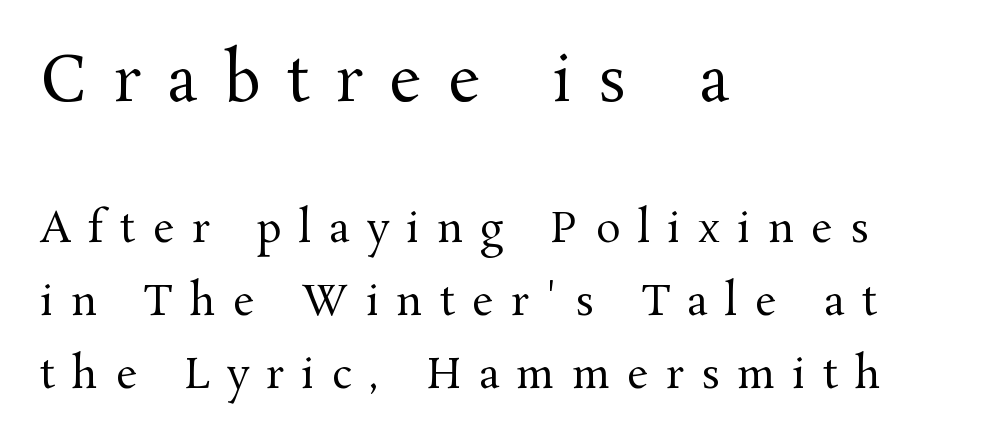
Q: Is the text bold? A: No.
Q: Is the text italic (slanted)? A: No, it is upright.
Q: Is the typeface a serif or a sans-serif typeface? A: Serif.
Q: Is the text underlined? A: No.
Q: How is the paragraph aligned? A: Left-aligned.
Q: Is the spacing between letters normal or unusually wide? A: Unusually wide.
Q: Which block of text is set in a larger size, the first (top) or the second (bottom)? A: The first (top) one.
Q: Width (condensed, normal, or wide)? A: Normal.
Q: Stroke contrast? A: Medium.
Q: x-height? A: Medium.
Q: Monospaced? A: No.
